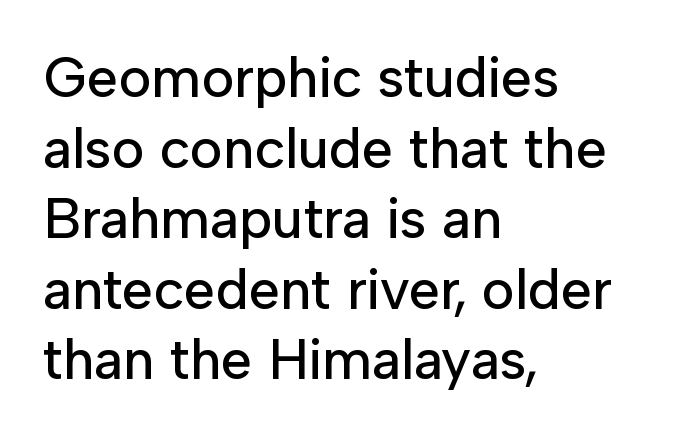
{"serif": "no", "italic": "no", "width": "normal", "stroke_contrast": "low", "x_height": "medium", "monospaced": "no", "underline": "no", "align": "left", "line_spacing": "normal", "line_spacing_ratio": 1.26, "letter_spacing": "normal", "letter_spacing_em": 0.0, "glyph_px": 56}
